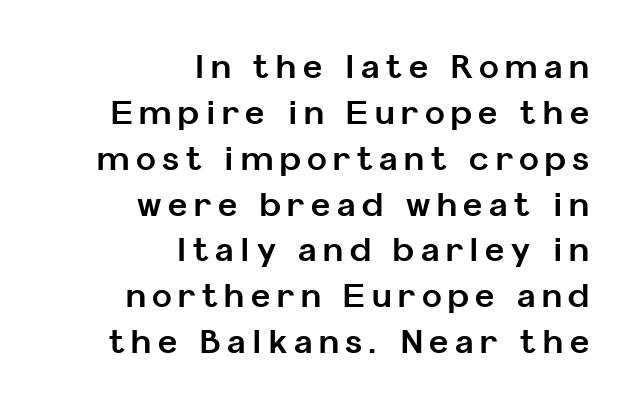
Q: Is the text bold? A: Yes.
Q: Is the text italic (slanted)? A: No, it is upright.
Q: Is the typeface a serif or a sans-serif typeface? A: Sans-serif.
Q: Is the text underlined? A: No.
Q: How is the paragraph aligned? A: Right-aligned.
Q: Is the spacing between letters normal or unusually wide? A: Unusually wide.
Q: Is the spacing between lines tight, normal or loose? A: Normal.
Q: Width (condensed, normal, or wide)? A: Normal.
Q: Stroke contrast? A: Low.
Q: x-height? A: Medium.
Q: Monospaced? A: No.
